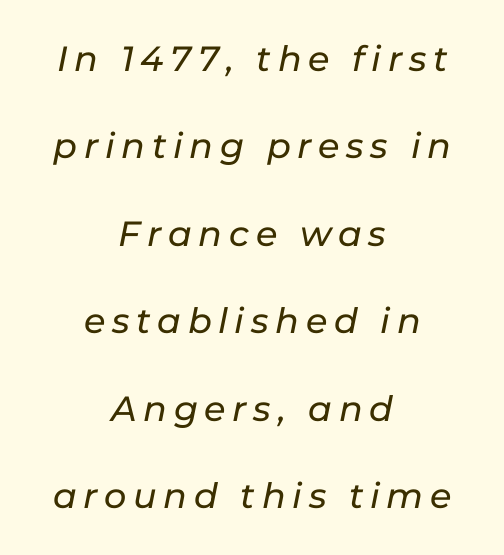
Q: Is the text italic (slanted)? A: Yes, it leans right by about 11 degrees.
Q: Is the text underlined? A: No.
Q: How is the paragraph aligned? A: Centered.
Q: Is the spacing between lines tight, normal or loose? A: Loose.
Q: Width (condensed, normal, or wide)? A: Normal.
Q: Stroke contrast? A: Low.
Q: x-height? A: Medium.
Q: Monospaced? A: No.
